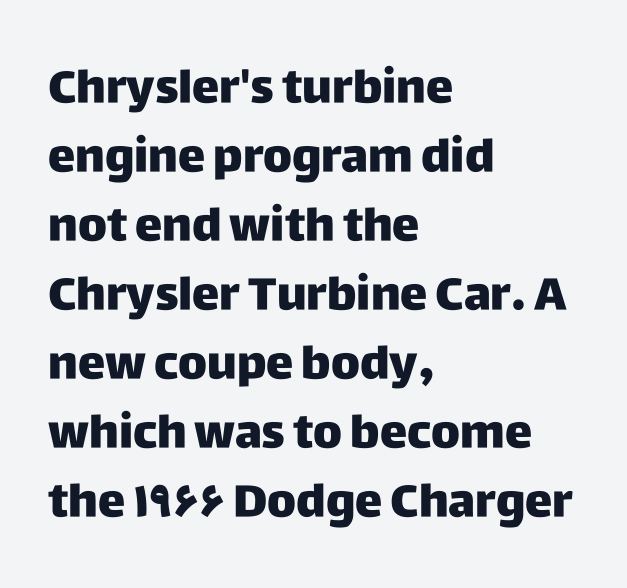
{"serif": "no", "italic": "no", "width": "normal", "stroke_contrast": "low", "x_height": "large", "monospaced": "no", "underline": "no", "align": "left", "line_spacing": "normal", "line_spacing_ratio": 1.5, "letter_spacing": "normal", "letter_spacing_em": 0.0, "glyph_px": 46}
